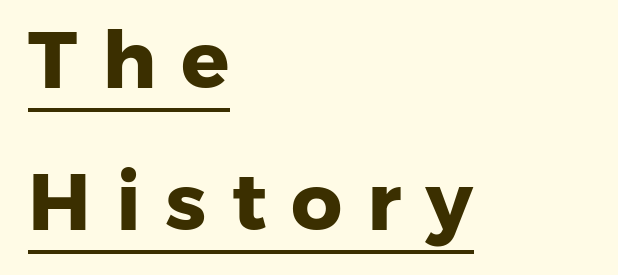
Q: Is the text bold? A: Yes.
Q: Is the typeface a serif or a sans-serif typeface? A: Sans-serif.
Q: Is the text underlined? A: Yes.
Q: How is the paragraph aligned? A: Left-aligned.
Q: Is the spacing between letters normal or unusually wide? A: Unusually wide.
Q: Width (condensed, normal, or wide)? A: Normal.
Q: Stroke contrast? A: Low.
Q: x-height? A: Medium.
Q: Monospaced? A: No.
